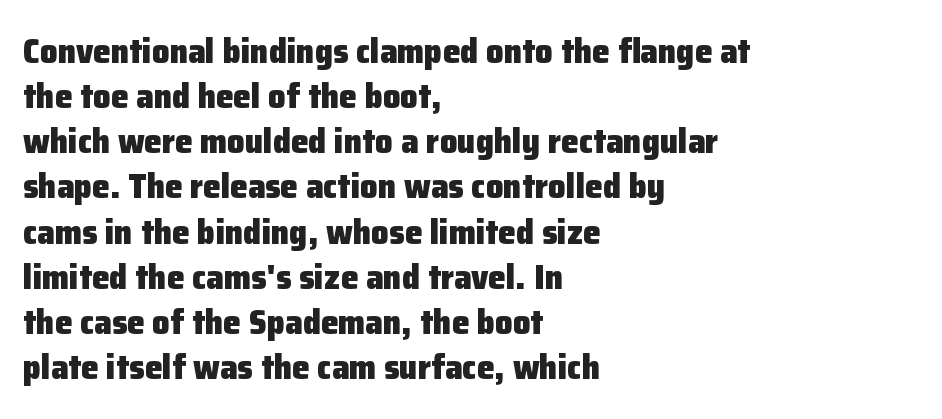
{"serif": "no", "italic": "no", "bold": "yes", "weight": "heavy", "width": "normal", "stroke_contrast": "low", "x_height": "medium", "monospaced": "no", "underline": "no", "align": "left", "line_spacing": "normal", "line_spacing_ratio": 1.29, "letter_spacing": "normal", "letter_spacing_em": 0.0, "glyph_px": 35}
